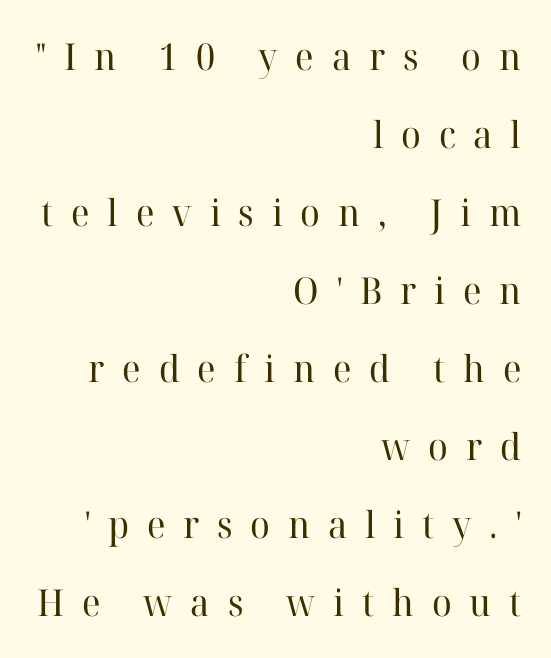
A clean baseline with only descenders dipping below it. Weight: in the light-to-regular range. These lines are set flush right with a ragged left edge. Vertically, the passage feels expansive, rows floating well apart.
